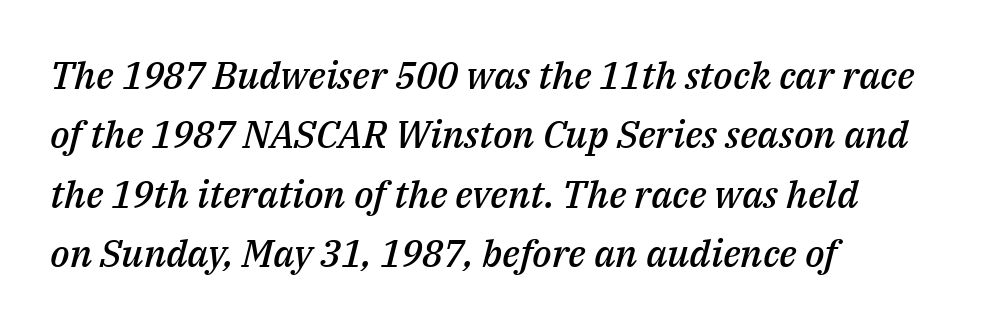
The image shows 38 px semibold type, italic (leaning right); set left-aligned, normal line spacing (1.56x), normal letter spacing, not underlined; medium stroke contrast and a medium x-height.
